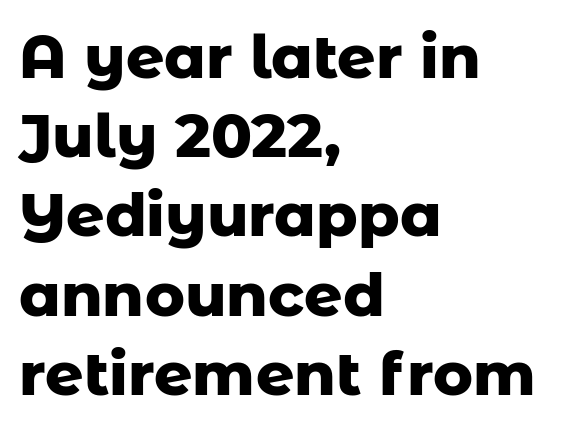
The leading is moderate, giving the passage an even texture. Notice how thick the strokes are: this is what a full bold looks like. Bare-footed words on every line. There is no visible air inserted between adjacent glyphs. The text block is weighted toward the left margin, trailing off unevenly rightward.
